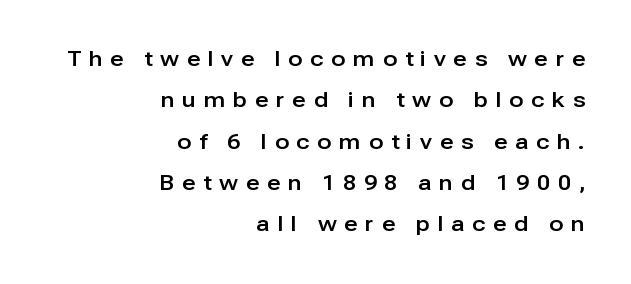
The image shows 21 px text type, upright; set right-aligned, loose line spacing (1.97x), unusually wide letter spacing (+0.37 em), not underlined.
